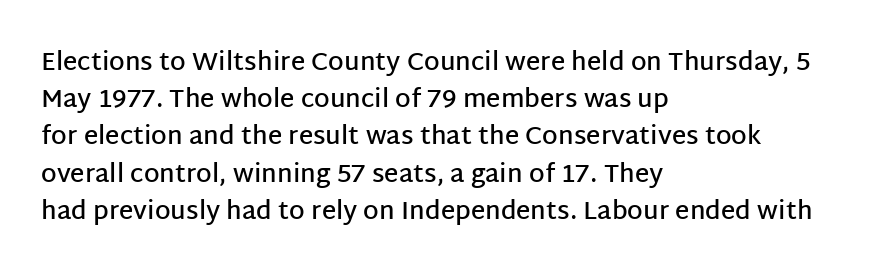
Normally led — the rows are evenly, conventionally spaced. Strokes here are thickened, but only to semibold level. Tracking value appears to be zero — textbook default spacing. A roman cut, with each character standing at attention. Teacher's note: observe the even left margin — that is flush-left alignment.
